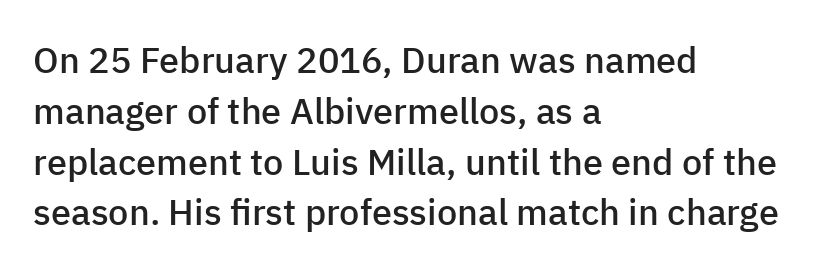
{"serif": "no", "italic": "no", "bold": "semi", "weight": "semibold", "width": "normal", "stroke_contrast": "low", "x_height": "medium", "monospaced": "no", "underline": "no", "align": "left", "line_spacing": "normal", "line_spacing_ratio": 1.41, "letter_spacing": "normal", "letter_spacing_em": 0.0, "glyph_px": 36}
